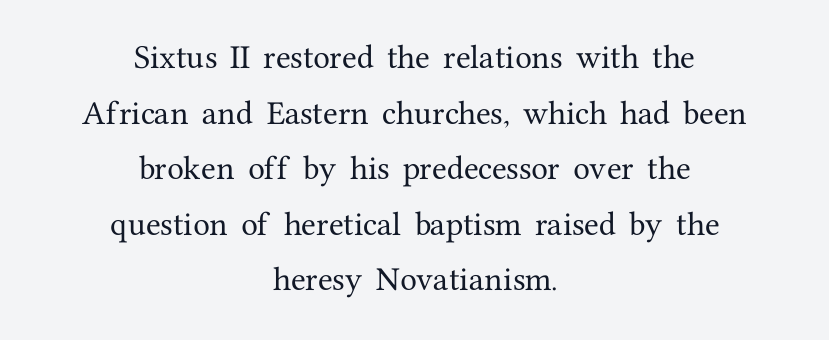
The image shows 27 px text type, upright; set centered, loose line spacing (2.06x), normal letter spacing, not underlined.
